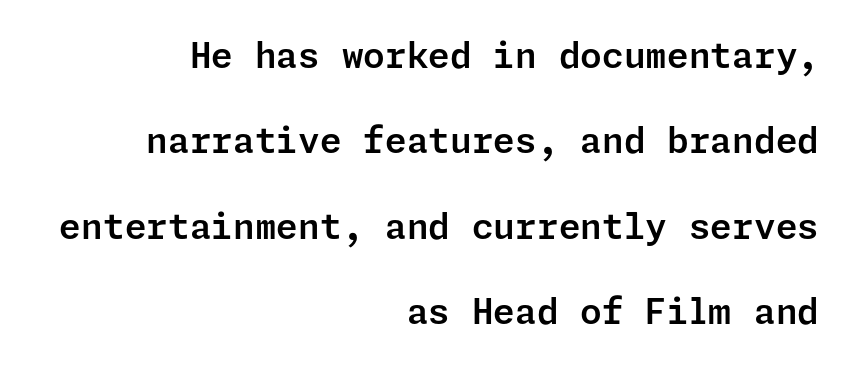
Q: Is the text italic (slanted)? A: No, it is upright.
Q: Is the typeface a serif or a sans-serif typeface? A: Sans-serif.
Q: Is the text underlined? A: No.
Q: How is the paragraph aligned? A: Right-aligned.
Q: Is the spacing between letters normal or unusually wide? A: Normal.
Q: Is the spacing between lines tight, normal or loose? A: Loose.
Q: Width (condensed, normal, or wide)? A: Normal.
Q: Stroke contrast? A: Low.
Q: x-height? A: Medium.
